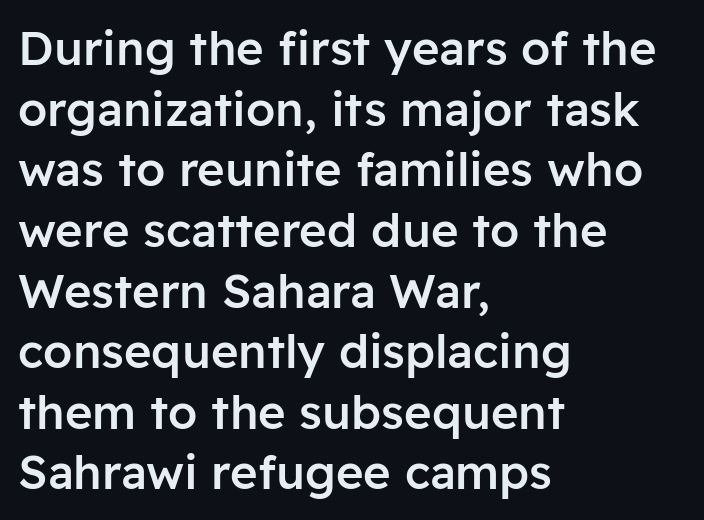
You could not count columns in this text — the font is proportionally spaced. Any mark beneath the type? The region is blank. Do the letters lean? They stand straight. Honestly, the letter spacing is just normal — you wouldn't notice it. Casual observation: everything's shoved over to the left. In terms of leading, this rendering sits right in the middle.
